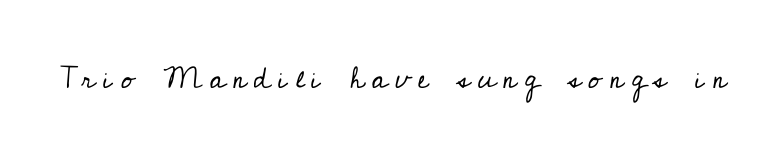
Q: Is the text bold? A: No.
Q: Is the text italic (slanted)? A: Yes.
Q: Is the typeface a serif or a sans-serif typeface? A: Serif.
Q: Is the text underlined? A: No.
Q: Is the spacing between letters normal or unusually wide? A: Unusually wide.
Q: Width (condensed, normal, or wide)? A: Normal.
Q: Stroke contrast? A: Low.
Q: x-height? A: Small.
Q: Monospaced? A: No.
